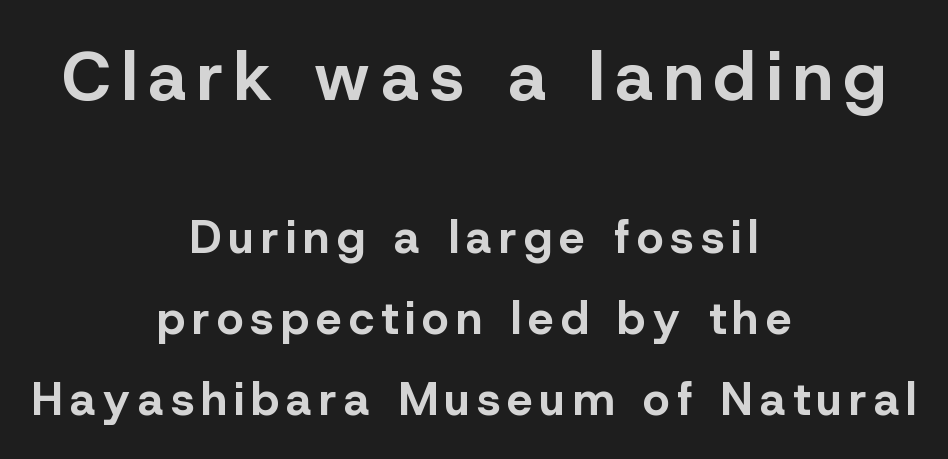
Notice how the passage keeps no hard edge, just a central spine. Students, this is bold: see how much ink each stroke carries. Think of a printed novel: that variable character pitch is what you see here. It's the straight-up-and-down kind of type.
